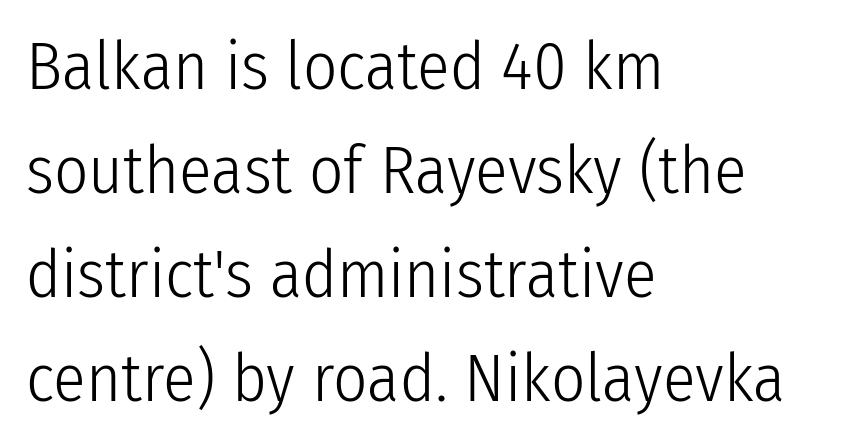
The image shows 67 px light, condensed sans-serif type, upright; set left-aligned, normal line spacing (1.55x), normal letter spacing, not underlined; low stroke contrast and a medium x-height.
